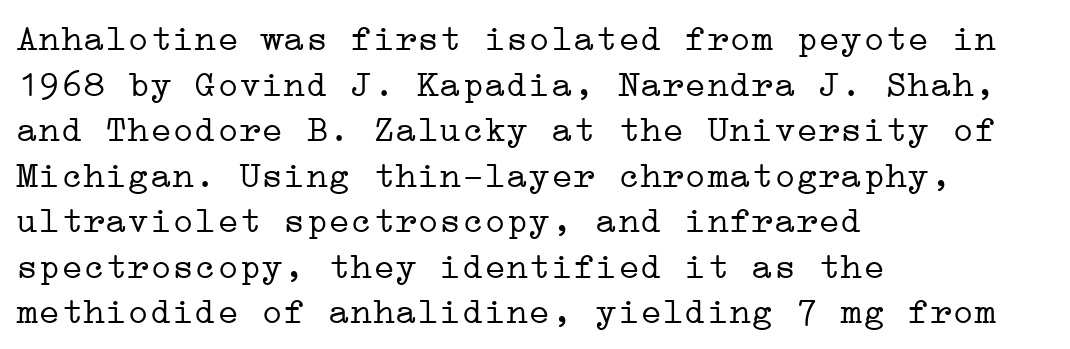
{"serif": "yes", "italic": "no", "bold": "no", "weight": "light", "width": "wide", "stroke_contrast": "low", "x_height": "medium", "underline": "no", "align": "left", "line_spacing_ratio": 1.23, "letter_spacing": "normal", "letter_spacing_em": 0.0, "glyph_px": 37}
